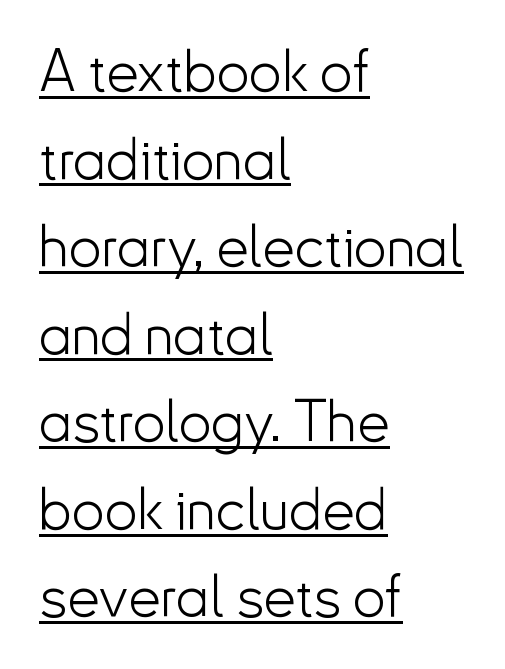
Q: Is the text bold? A: No.
Q: Is the text italic (slanted)? A: No, it is upright.
Q: Is the typeface a serif or a sans-serif typeface? A: Sans-serif.
Q: Is the text underlined? A: Yes.
Q: How is the paragraph aligned? A: Left-aligned.
Q: Is the spacing between letters normal or unusually wide? A: Normal.
Q: Is the spacing between lines tight, normal or loose? A: Normal.
Q: Width (condensed, normal, or wide)? A: Normal.
Q: Stroke contrast? A: Low.
Q: x-height? A: Small.
Q: Monospaced? A: No.
